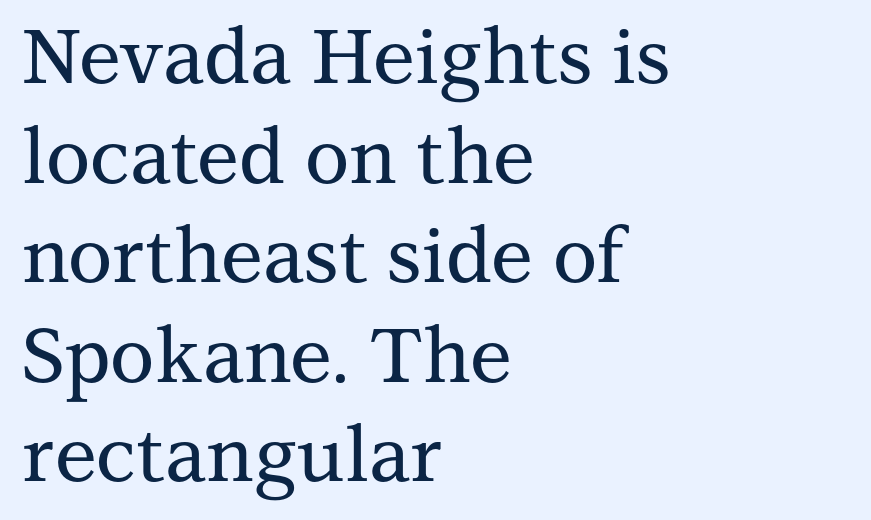
The image shows 76 px serif type, upright; set left-aligned, normal line spacing (1.31x), normal letter spacing, not underlined; medium stroke contrast and a medium x-height.
